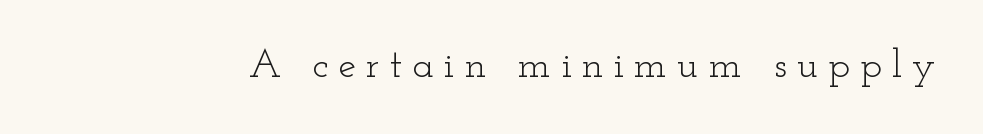
Q: Is the text bold? A: No.
Q: Is the text italic (slanted)? A: No, it is upright.
Q: Is the typeface a serif or a sans-serif typeface? A: Serif.
Q: Is the text underlined? A: No.
Q: Is the spacing between letters normal or unusually wide? A: Unusually wide.
Q: Width (condensed, normal, or wide)? A: Wide.
Q: Stroke contrast? A: Low.
Q: x-height? A: Small.
Q: Monospaced? A: No.
